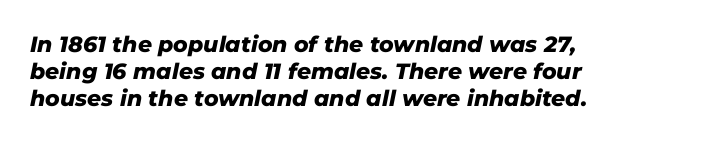
{"italic": "yes", "lean": "right", "slant_degrees": 11, "bold": "yes", "underline": "no", "align": "left", "line_spacing_ratio": 1.23, "letter_spacing": "normal", "letter_spacing_em": 0.0, "glyph_px": 22}
